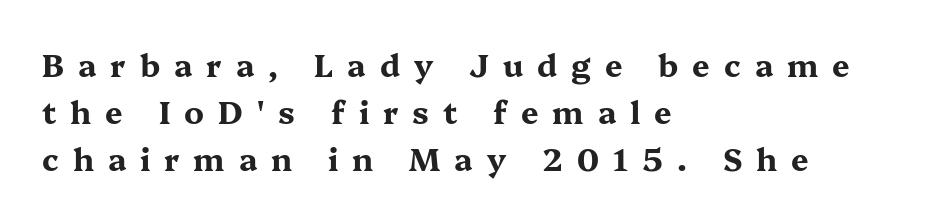
{"serif": "yes", "italic": "no", "bold": "yes", "weight": "bold", "width": "wide", "stroke_contrast": "medium", "x_height": "medium", "monospaced": "no", "underline": "no", "align": "left", "line_spacing": "normal", "line_spacing_ratio": 1.51, "letter_spacing": "wide", "letter_spacing_em": 0.45, "glyph_px": 31}
